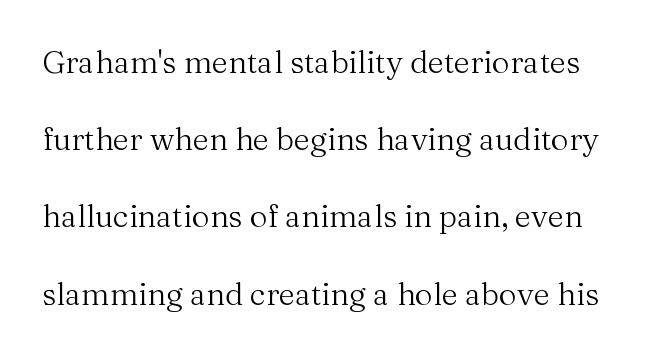
{"serif": "yes", "italic": "no", "bold": "no", "weight": "regular", "width": "normal", "stroke_contrast": "medium", "x_height": "medium", "monospaced": "no", "underline": "no", "line_spacing": "loose", "line_spacing_ratio": 2.49, "letter_spacing": "normal", "letter_spacing_em": 0.0, "glyph_px": 31}
